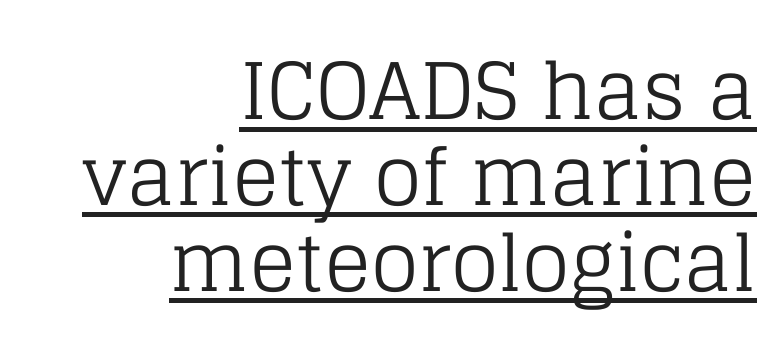
The typeface has the unassuming heft of standard copy or less. Casual observation: everything's shoved over to the right. Posture: vertical. In designer terms, the underline attribute is active on this setting. Summary of vertical rhythm: compact, with narrow interline spacing. The typeface chosen for these lines features serifs.
